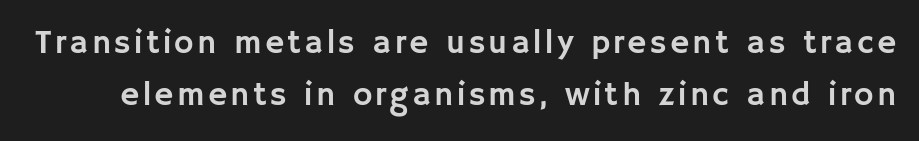
{"serif": "no", "italic": "no", "width": "normal", "stroke_contrast": "low", "x_height": "large", "monospaced": "no", "underline": "no", "line_spacing": "normal", "line_spacing_ratio": 1.59, "glyph_px": 33}
